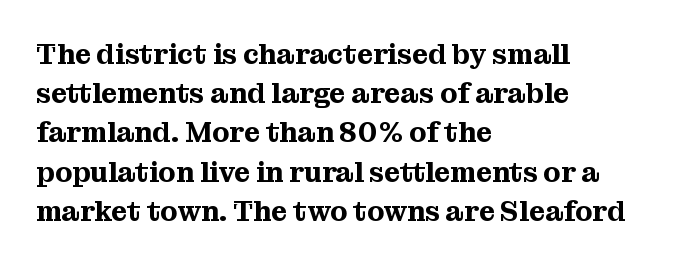
The lettering stays uniformly vertical, giving the passage a roman look. Compared with typical body copy, the letter spacing here is the same. A clean baseline with only descenders dipping below it. The rag falls on the right side of this text block. The font family rendered here belongs to the serif group.
